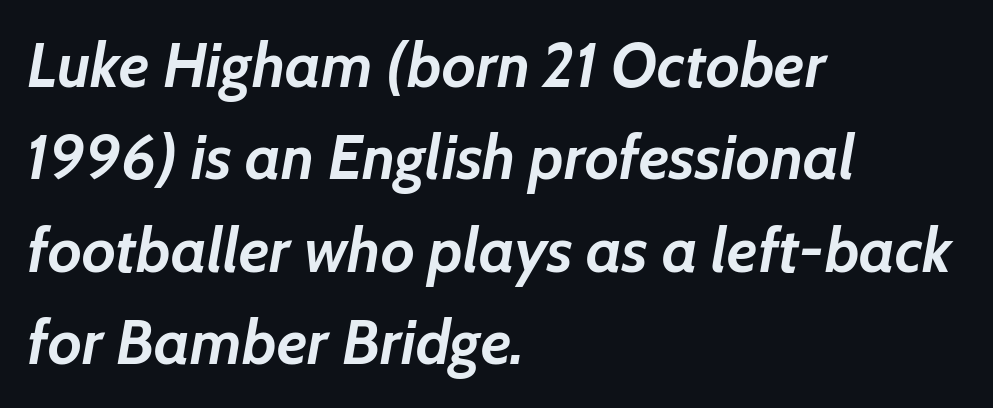
The image shows 62 px semibold type, italic (leaning right); set left-aligned, normal line spacing (1.49x), normal letter spacing, not underlined; low stroke contrast and a medium x-height.
